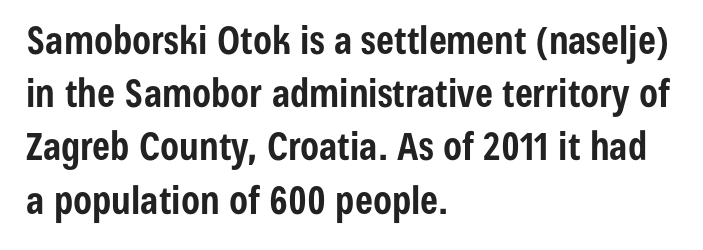
The image shows 38 px bold, condensed sans-serif type, upright; set left-aligned, normal line spacing (1.4x), normal letter spacing, not underlined; low stroke contrast and a medium x-height.
